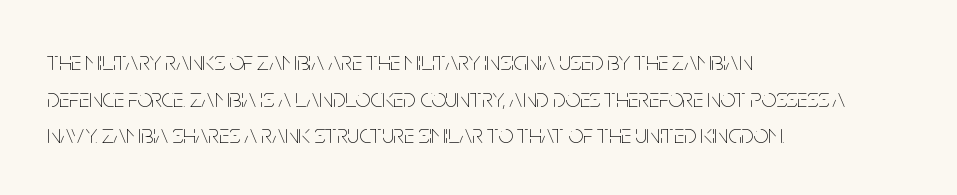
The image shows 26 px text type, upright; set left-aligned, normal line spacing (1.41x), normal letter spacing, not underlined.
